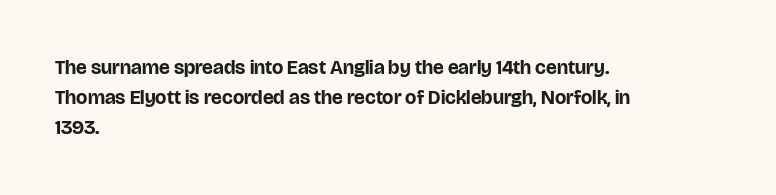
Alignment: flush left. Tall strokes in this sample are plumb rather than angled. Successive baselines arrive at the customary interval. The rendering uses a bold face; every stroke is thick and dark. The specimen omits any rule beneath the text block's lines. Short note: letters normally spaced.
